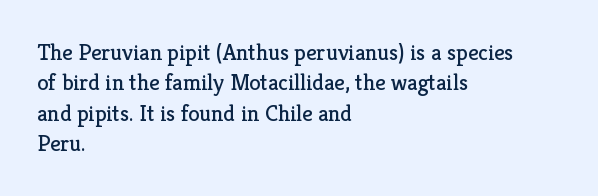
{"italic": "no", "bold": "no", "underline": "no", "align": "left", "line_spacing": "normal", "line_spacing_ratio": 1.32, "letter_spacing": "normal", "letter_spacing_em": 0.0, "glyph_px": 23}
